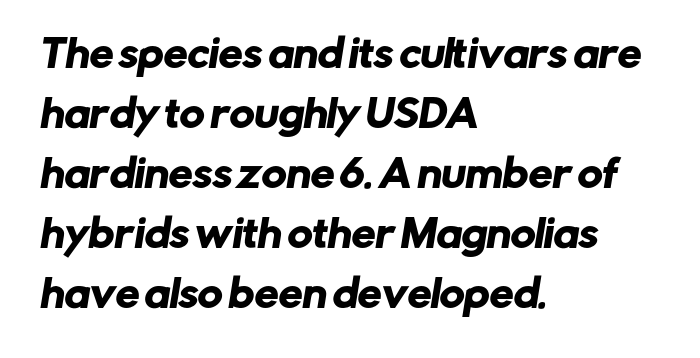
What kind of face is this? One without serifs — a sans. Looks like regular typesetting: each glyph gets only the width it needs. Leftover space on each line is placed entirely after the last word. The face used here is rendered with its standard letterfit. Bare-footed words on every line.
